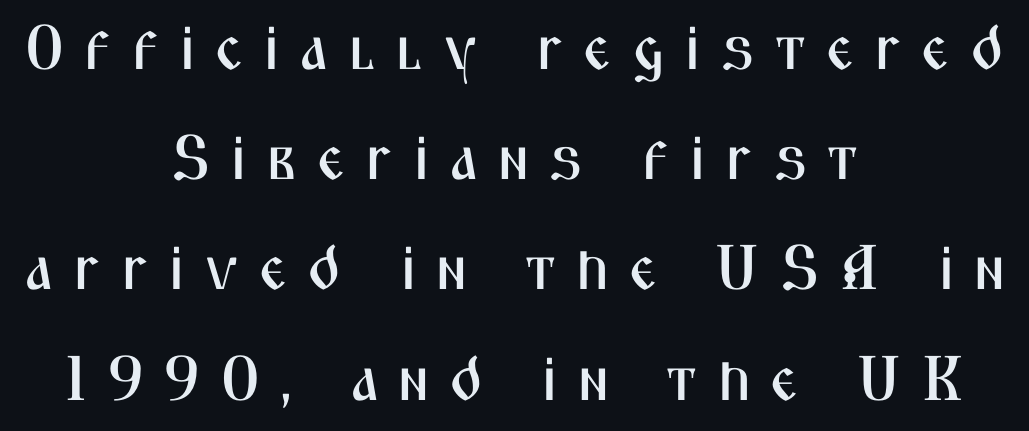
The image shows 63 px condensed sans-serif type, upright; set centered, line spacing 1.75x, unusually wide letter spacing (+0.31 em), not underlined; medium stroke contrast and a medium x-height.
